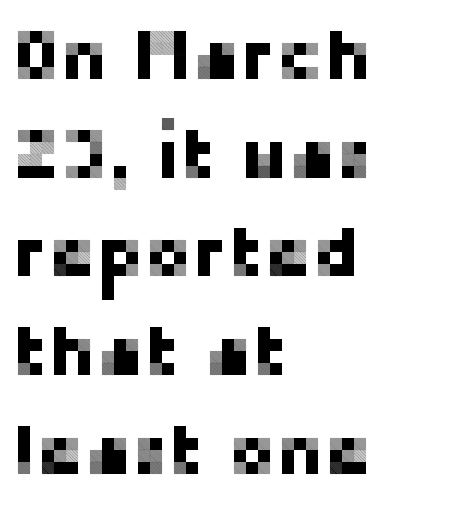
There is no visible air inserted between adjacent glyphs. Check the space under the baseline: it is left empty. Character widths vary here, with narrow letters taking less room than wide ones. Each line starts at the same left margin while the right side varies. Regarding leading, the lines here are spaced in the standard way. A typesetter would mark this as roman, not italic.
